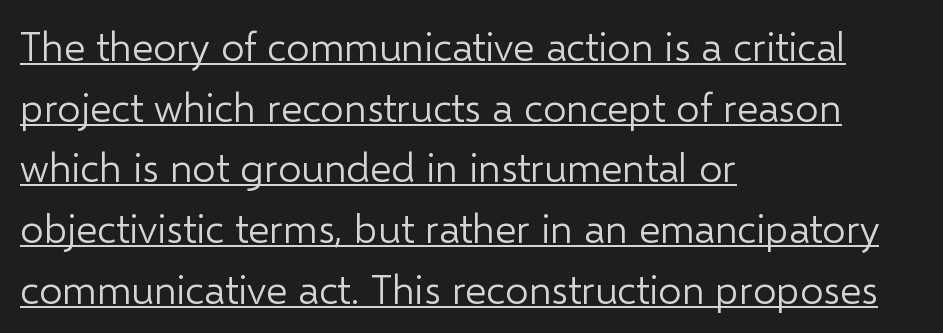
The image shows 41 px light sans-serif type, upright; set left-aligned, normal line spacing (1.48x), normal letter spacing, underlined; low stroke contrast and a medium x-height.
